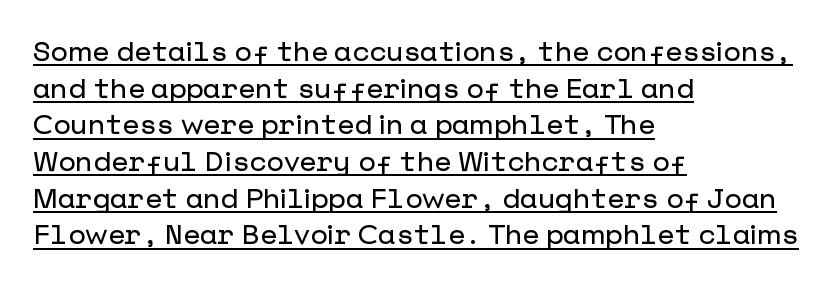
The image shows 28 px sans-serif type, upright; set left-aligned, normal line spacing (1.31x), normal letter spacing, underlined; low stroke contrast and a medium x-height.
